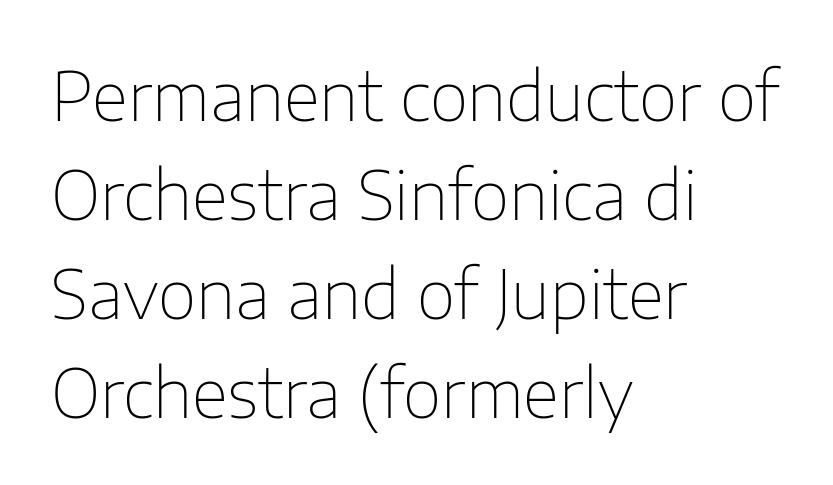
The image shows 67 px thin sans-serif type, upright; set left-aligned, normal line spacing (1.48x), normal letter spacing, not underlined; low stroke contrast and a medium x-height.
